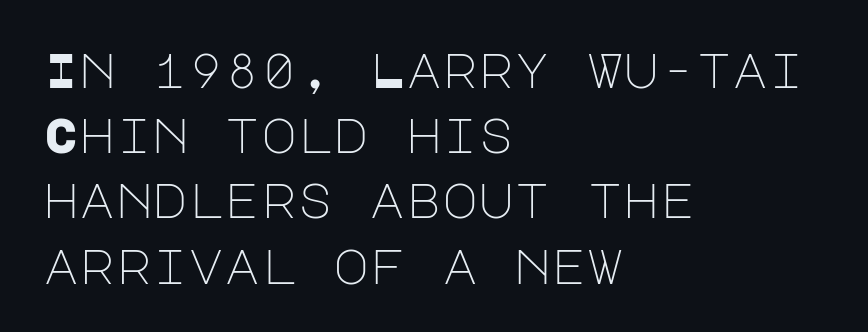
Q: Is the text bold? A: No.
Q: Is the text italic (slanted)? A: No, it is upright.
Q: Is the typeface a serif or a sans-serif typeface? A: Sans-serif.
Q: Is the text underlined? A: No.
Q: How is the paragraph aligned? A: Left-aligned.
Q: Is the spacing between letters normal or unusually wide? A: Normal.
Q: Is the spacing between lines tight, normal or loose? A: Normal.
Q: Width (condensed, normal, or wide)? A: Normal.
Q: Stroke contrast? A: Low.
Q: x-height? A: Large.
